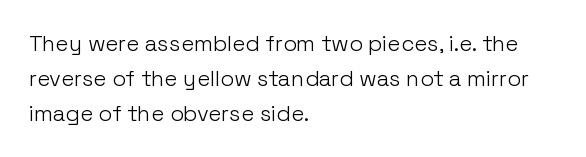
The image shows 22 px text type, upright; set left-aligned, normal line spacing (1.59x), normal letter spacing, not underlined.
